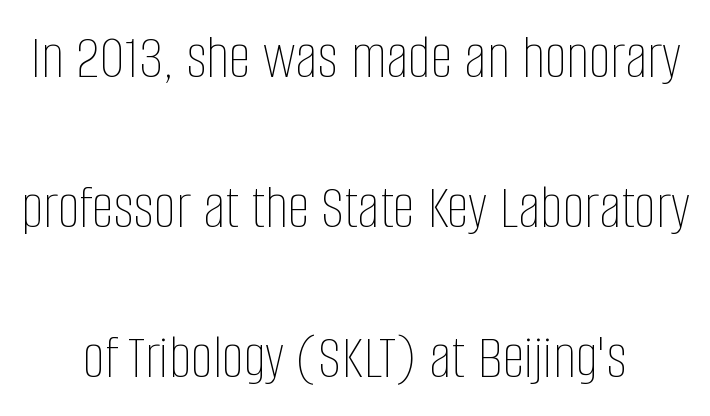
Q: Is the text bold? A: No.
Q: Is the text italic (slanted)? A: No, it is upright.
Q: Is the text underlined? A: No.
Q: How is the paragraph aligned? A: Centered.
Q: Is the spacing between letters normal or unusually wide? A: Normal.
Q: Is the spacing between lines tight, normal or loose? A: Loose.
Q: Width (condensed, normal, or wide)? A: Condensed.
Q: Stroke contrast? A: Low.
Q: x-height? A: Large.
Q: Monospaced? A: No.
